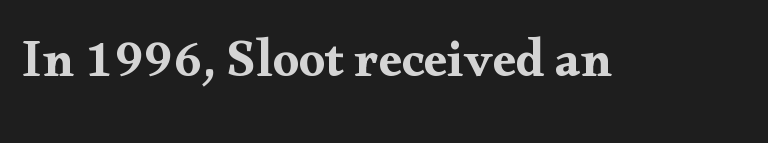
{"serif": "yes", "italic": "no", "width": "wide", "stroke_contrast": "medium", "x_height": "small", "monospaced": "no", "underline": "no", "letter_spacing": "normal", "letter_spacing_em": 0.0, "glyph_px": 52}
